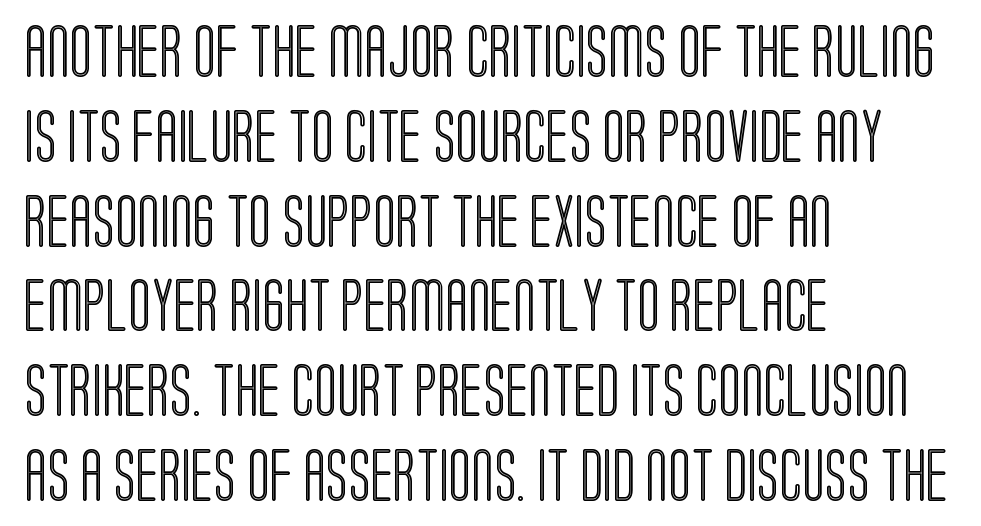
{"italic": "no", "width": "condensed", "x_height": "large", "monospaced": "no", "underline": "no", "align": "left", "line_spacing": "normal", "line_spacing_ratio": 1.6, "letter_spacing": "normal", "letter_spacing_em": 0.0, "glyph_px": 53}
